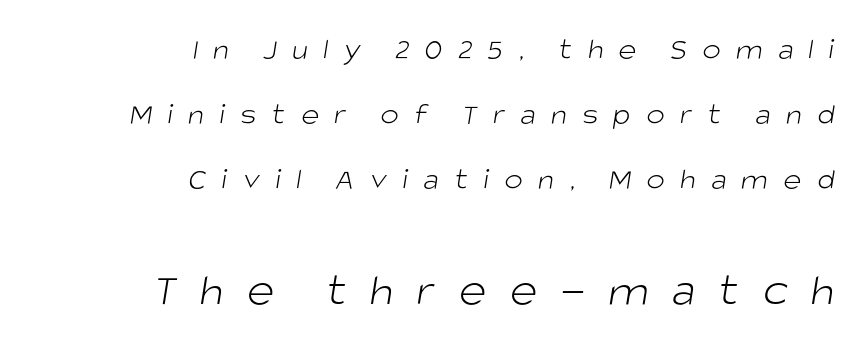
{"serif": "no", "bold": "no", "weight": "light", "width": "normal", "stroke_contrast": "low", "x_height": "large", "monospaced": "no", "underline": "no", "align": "right", "line_spacing": "loose", "line_spacing_ratio": 2.1, "letter_spacing": "wide", "letter_spacing_em": 0.49, "larger_block": "second", "size_ratio": 1.52, "glyph_px": 47}
